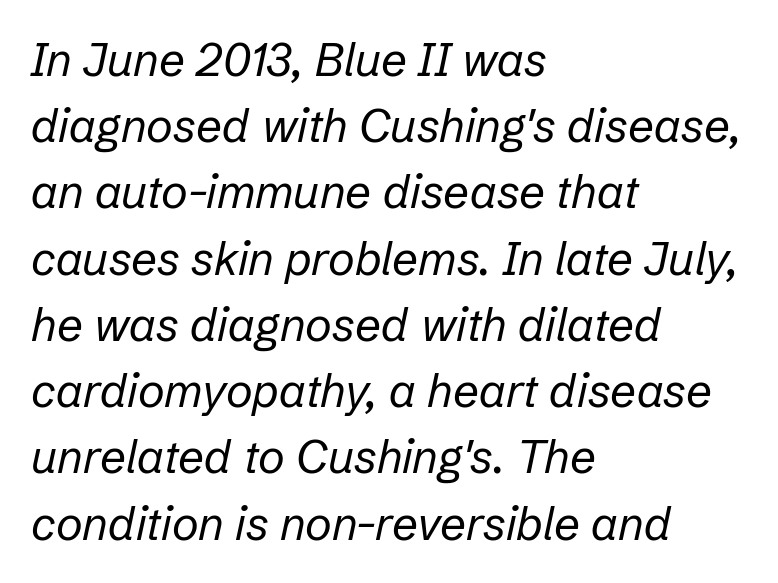
The image shows 46 px regular-weight type, italic (leaning right); set left-aligned, normal line spacing (1.44x), normal letter spacing, not underlined; low stroke contrast and a medium x-height.
